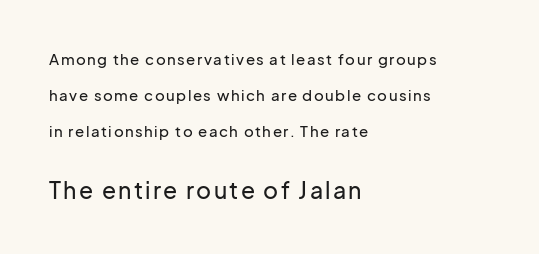
Check the space under the baseline: it is left empty. Block two is the big one; block one sits smaller above it. The type sits square on the baseline with zero lean. Line beginnings align vertically; line endings do not. Is there much room between lines? Yes — plenty of vertical air separates them.
